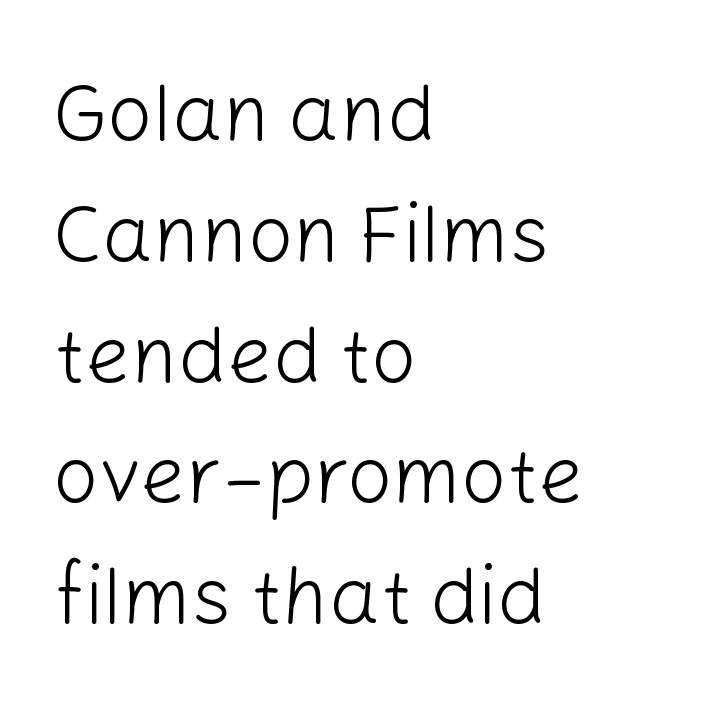
{"serif": "no", "italic": "no", "bold": "no", "weight": "light", "width": "normal", "stroke_contrast": "low", "x_height": "medium", "monospaced": "no", "underline": "no", "align": "left", "line_spacing": "normal", "line_spacing_ratio": 1.51, "letter_spacing": "normal", "letter_spacing_em": 0.0, "glyph_px": 80}
